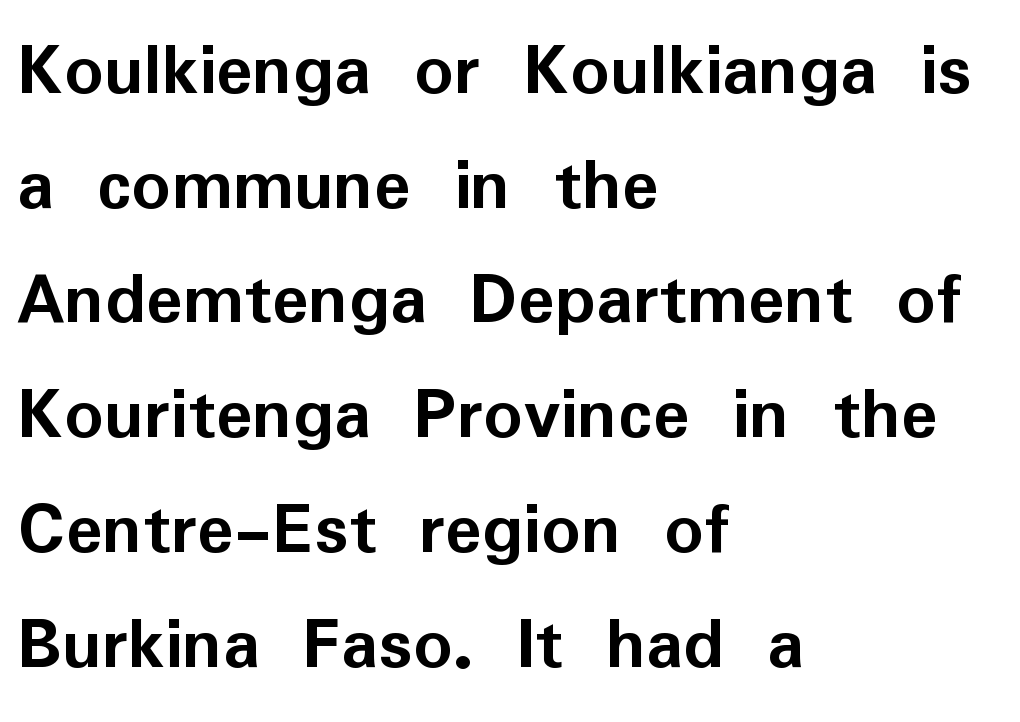
{"serif": "no", "italic": "no", "bold": "yes", "weight": "semibold", "width": "normal", "stroke_contrast": "low", "x_height": "medium", "monospaced": "no", "underline": "no", "align": "left", "line_spacing": "normal", "line_spacing_ratio": 1.49, "letter_spacing": "normal", "letter_spacing_em": 0.0, "glyph_px": 77}
